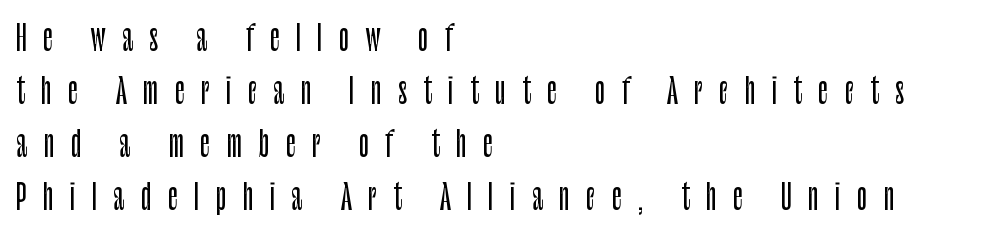
Q: Is the text italic (slanted)? A: No, it is upright.
Q: Is the typeface a serif or a sans-serif typeface? A: Sans-serif.
Q: Is the text underlined? A: No.
Q: How is the paragraph aligned? A: Left-aligned.
Q: Is the spacing between letters normal or unusually wide? A: Unusually wide.
Q: Is the spacing between lines tight, normal or loose? A: Normal.
Q: Width (condensed, normal, or wide)? A: Condensed.
Q: Stroke contrast? A: Low.
Q: x-height? A: Large.
Q: Monospaced? A: No.
